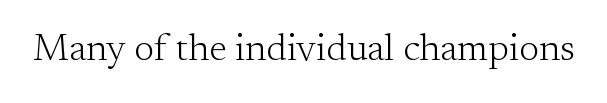
The image shows 38 px light serif type, upright; set normal letter spacing, not underlined; medium stroke contrast and a small x-height.
